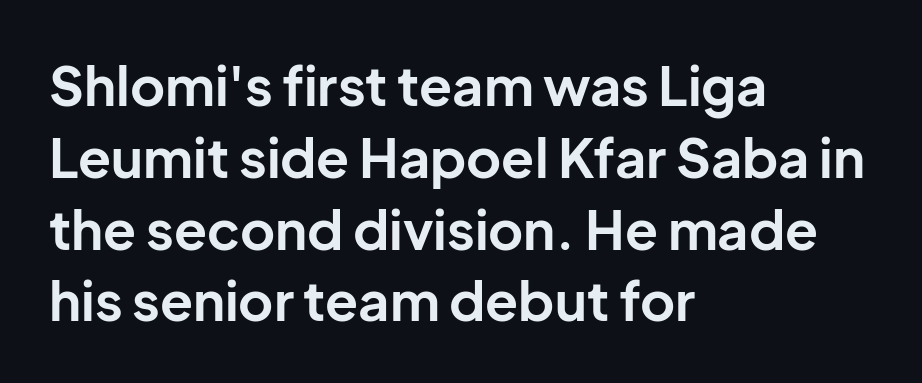
Q: Is the text bold? A: Yes.
Q: Is the text italic (slanted)? A: No, it is upright.
Q: Is the typeface a serif or a sans-serif typeface? A: Sans-serif.
Q: Is the text underlined? A: No.
Q: How is the paragraph aligned? A: Left-aligned.
Q: Is the spacing between letters normal or unusually wide? A: Normal.
Q: Is the spacing between lines tight, normal or loose? A: Normal.
Q: Width (condensed, normal, or wide)? A: Normal.
Q: Stroke contrast? A: Low.
Q: x-height? A: Medium.
Q: Monospaced? A: No.
